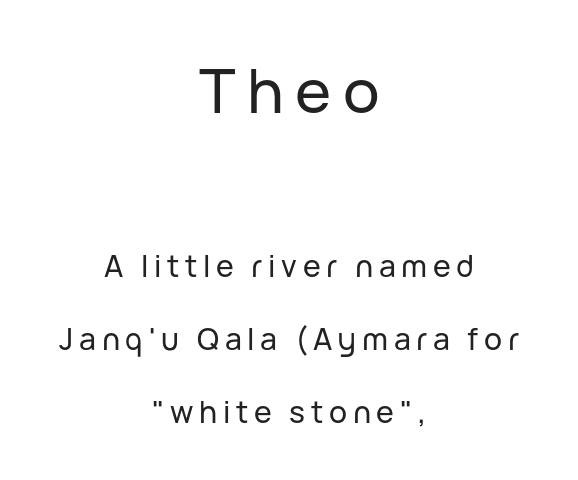
The image shows 61 px sans-serif type, upright; set centered, loose line spacing (2.44x), not underlined; the first (top) block is 2.03x larger; low stroke contrast and a medium x-height.
